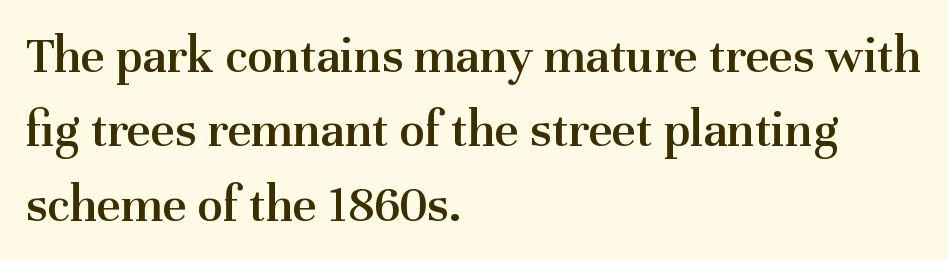
The image shows 52 px semibold serif type, upright; set left-aligned, normal line spacing (1.43x), normal letter spacing, not underlined; medium stroke contrast and a medium x-height.
